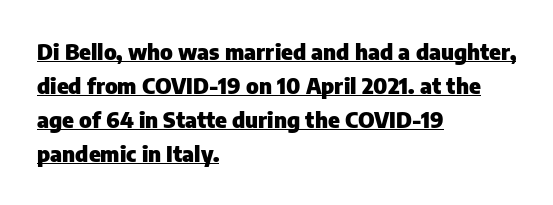
{"italic": "no", "bold": "yes", "underline": "yes", "align": "left", "line_spacing": "normal", "line_spacing_ratio": 1.55, "letter_spacing": "normal", "letter_spacing_em": 0.0, "glyph_px": 22}
